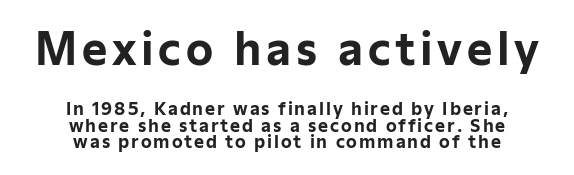
The image shows 43 px bold sans-serif type, upright; set centered, tight line spacing (0.97x), not underlined; the first (top) block is 2.53x larger; low stroke contrast and a medium x-height.
